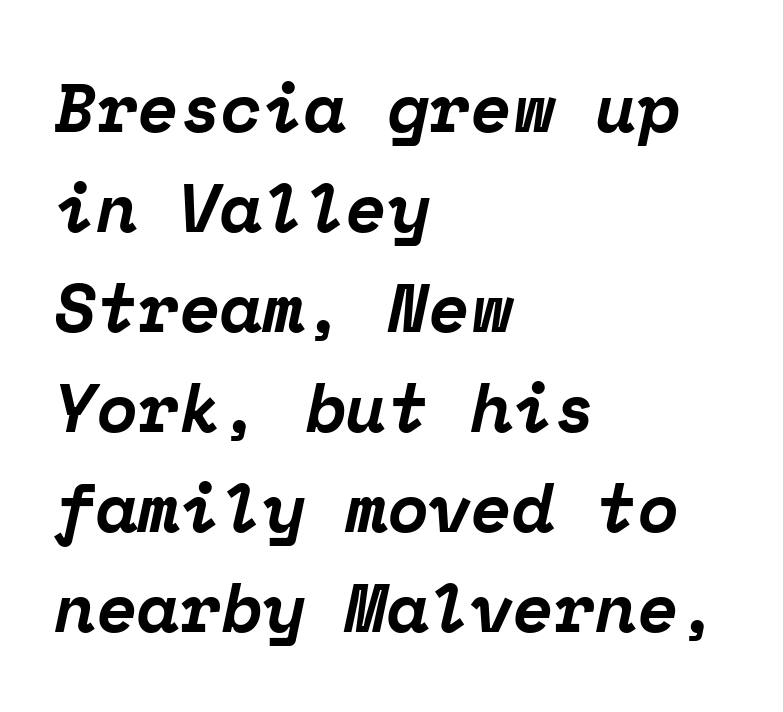
Which margin do the lines hug? The left one — the right edge is uneven. In terms of letterform style, serifs are clearly present. Notice how thick the strokes are: this is what a full bold looks like. Short note: letters normally spaced. Style check: oblique. Interline gaps are of average width in this sample.
